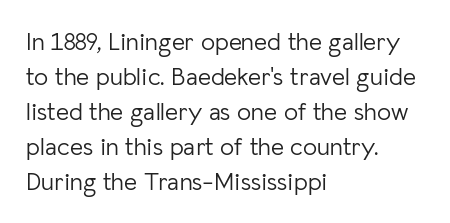
{"italic": "no", "bold": "no", "underline": "no", "align": "left", "line_spacing": "normal", "line_spacing_ratio": 1.4, "letter_spacing": "normal", "letter_spacing_em": 0.0, "glyph_px": 25}
